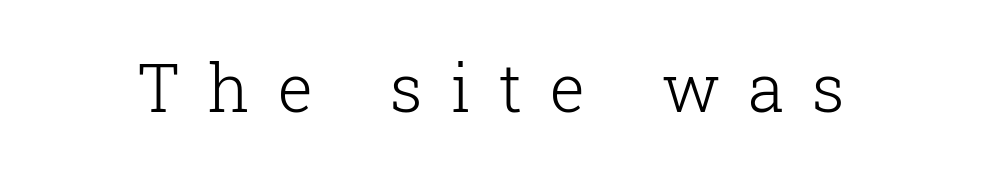
Do the characters align in a grid? No, the font is proportional. A roman cut, with each character standing at attention. The strip under each line holds only bare page. Is the letter spacing exaggerated? Yes — the characters are pushed far apart. The passage shown is not bold in any degree.
